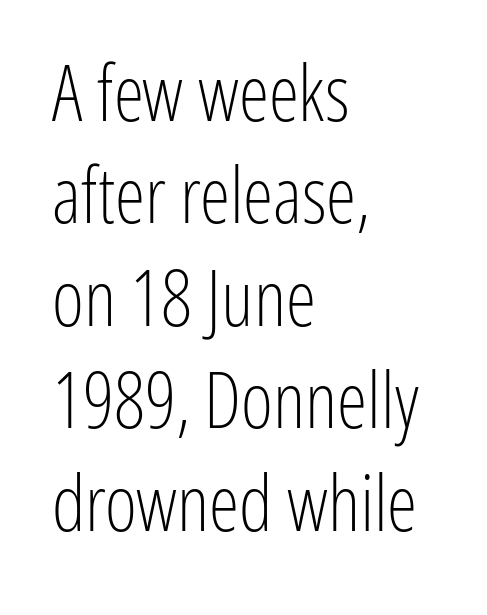
Visually the block forms a straight wall on the left and a jagged coastline on the right. The passage shown has conventional tracking throughout. Style check: upright. Do the characters align in a grid? No, the font is proportional.
